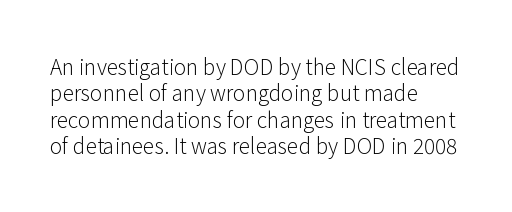
Q: Is the text bold? A: No.
Q: Is the text italic (slanted)? A: No, it is upright.
Q: Is the text underlined? A: No.
Q: How is the paragraph aligned? A: Left-aligned.
Q: Is the spacing between letters normal or unusually wide? A: Normal.
Q: Is the spacing between lines tight, normal or loose? A: Normal.
